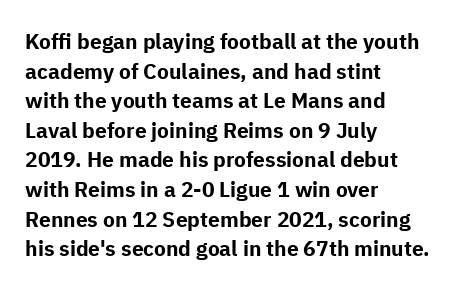
The vertical gap from one line to the next is medium. Beneath every word, the page is bare. Nothing unusual about the tracking: characters are spaced as the font intends. Its strokes are broad and dark, the hallmark of bold type. This sample uses an upright cut, with every glyph sitting square on the baseline. If you drew a ruler down the left edge, every line would touch it.
